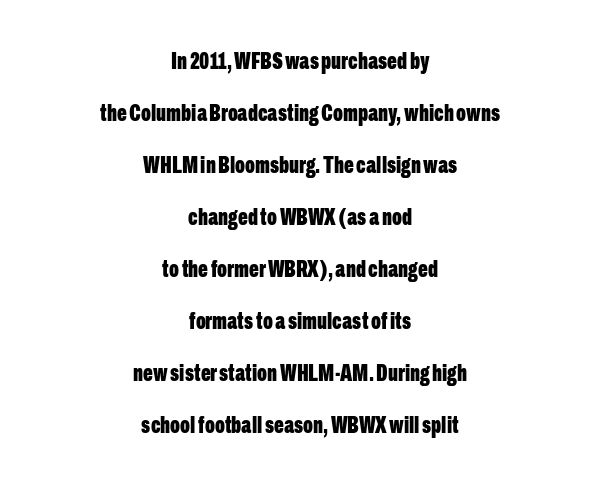
{"italic": "no", "bold": "yes", "underline": "no", "align": "center", "line_spacing": "loose", "line_spacing_ratio": 2.26, "letter_spacing": "normal", "letter_spacing_em": 0.0, "glyph_px": 23}
